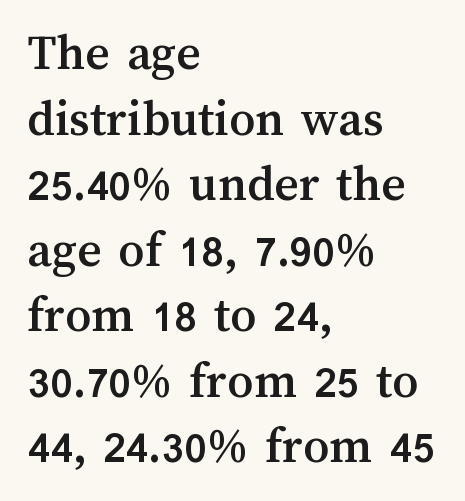
Q: Is the text italic (slanted)? A: No, it is upright.
Q: Is the text underlined? A: No.
Q: How is the paragraph aligned? A: Left-aligned.
Q: Is the spacing between letters normal or unusually wide? A: Normal.
Q: Is the spacing between lines tight, normal or loose? A: Normal.
Q: Width (condensed, normal, or wide)? A: Normal.
Q: Stroke contrast? A: Medium.
Q: x-height? A: Medium.
Q: Monospaced? A: No.
